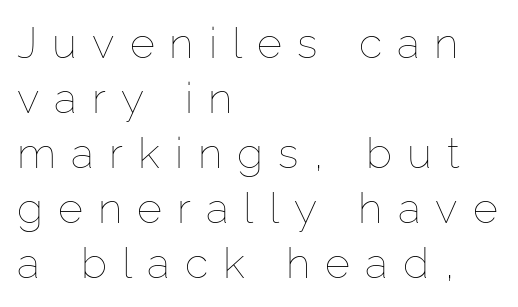
Q: Is the text bold? A: No.
Q: Is the text italic (slanted)? A: No, it is upright.
Q: Is the text underlined? A: No.
Q: How is the paragraph aligned? A: Left-aligned.
Q: Is the spacing between letters normal or unusually wide? A: Unusually wide.
Q: Is the spacing between lines tight, normal or loose? A: Normal.
Q: Width (condensed, normal, or wide)? A: Normal.
Q: Stroke contrast? A: Low.
Q: x-height? A: Medium.
Q: Monospaced? A: No.
